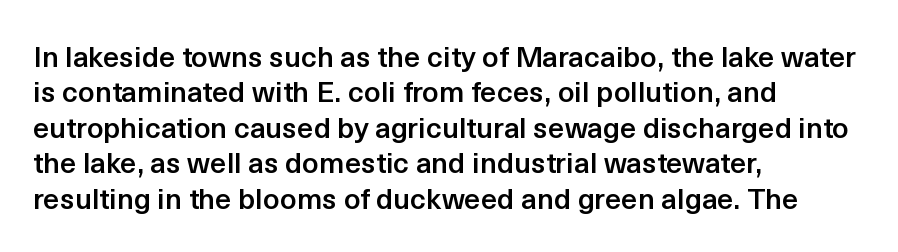
Does extra space separate the letters? No, they use regular spacing. Check the space under the baseline: it is left empty. What weight is shown? A semibold, between regular and bold. The font family rendered here belongs to the sans-serif group. Short and long lines alike share a common starting point at left.
